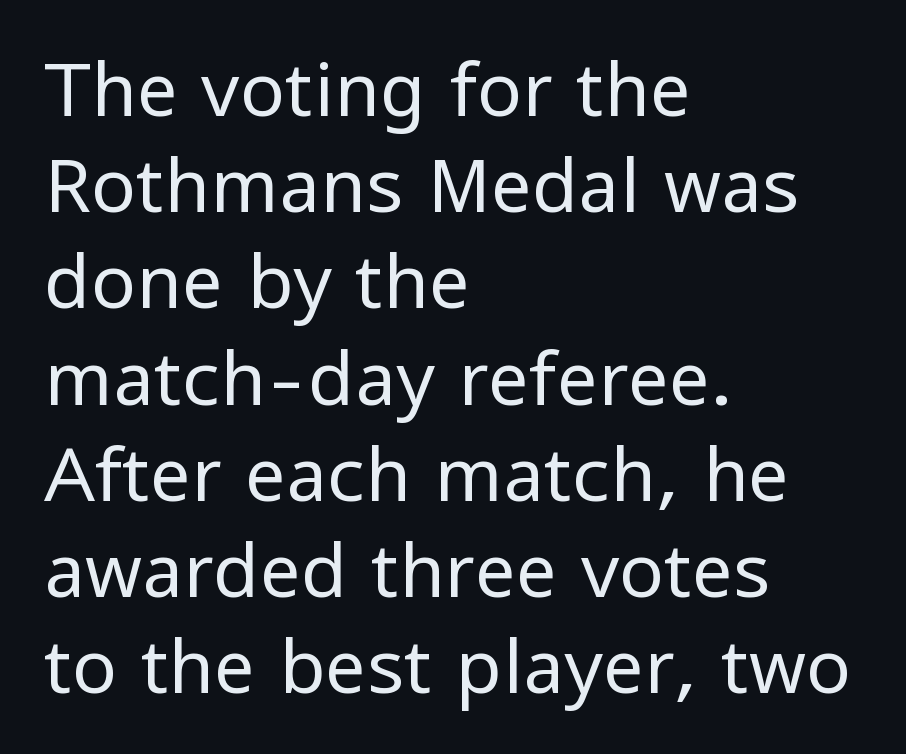
The passage shown is typed in a proportional face where columns would drift. Letter spacing: default. Does the copy run flush right? No — it runs flush left. On a weight scale, this lands at 450 or below. Characters remain perfectly vertical along every line. Leading matches the norm, producing a regular column.
